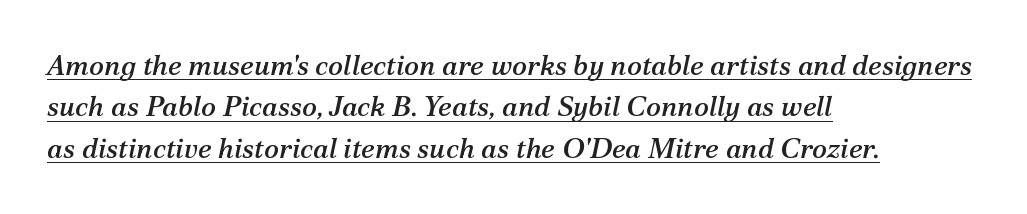
{"serif": "yes", "italic": "yes", "lean": "right", "slant_degrees": 12, "width": "normal", "stroke_contrast": "medium", "x_height": "medium", "monospaced": "no", "underline": "yes", "align": "left", "line_spacing": "normal", "line_spacing_ratio": 1.48, "letter_spacing": "normal", "letter_spacing_em": 0.0, "glyph_px": 28}
